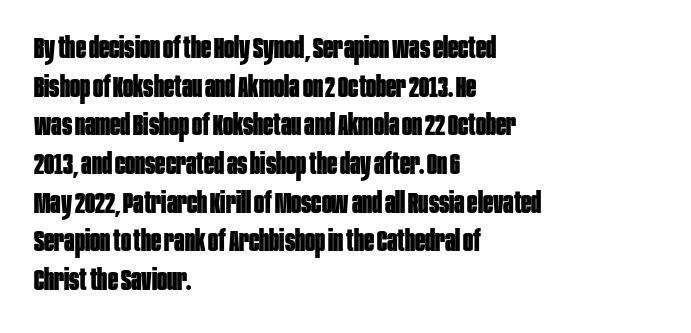
Q: Is the text bold? A: Yes.
Q: Is the text italic (slanted)? A: No, it is upright.
Q: Is the typeface a serif or a sans-serif typeface? A: Sans-serif.
Q: Is the text underlined? A: No.
Q: How is the paragraph aligned? A: Left-aligned.
Q: Is the spacing between letters normal or unusually wide? A: Normal.
Q: Is the spacing between lines tight, normal or loose? A: Normal.
Q: Width (condensed, normal, or wide)? A: Condensed.
Q: Stroke contrast? A: Low.
Q: x-height? A: Large.
Q: Monospaced? A: No.
